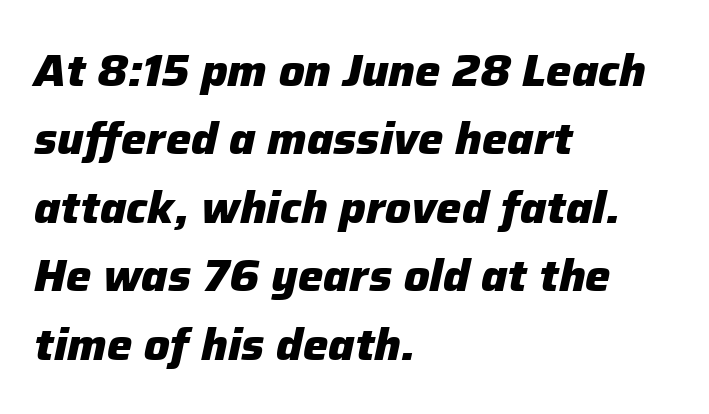
{"italic": "yes", "lean": "right", "slant_degrees": 12, "bold": "yes", "weight": "heavy", "width": "normal", "stroke_contrast": "low", "x_height": "medium", "monospaced": "no", "underline": "no", "align": "left", "line_spacing": "normal", "line_spacing_ratio": 1.52, "letter_spacing": "normal", "letter_spacing_em": 0.0, "glyph_px": 45}
